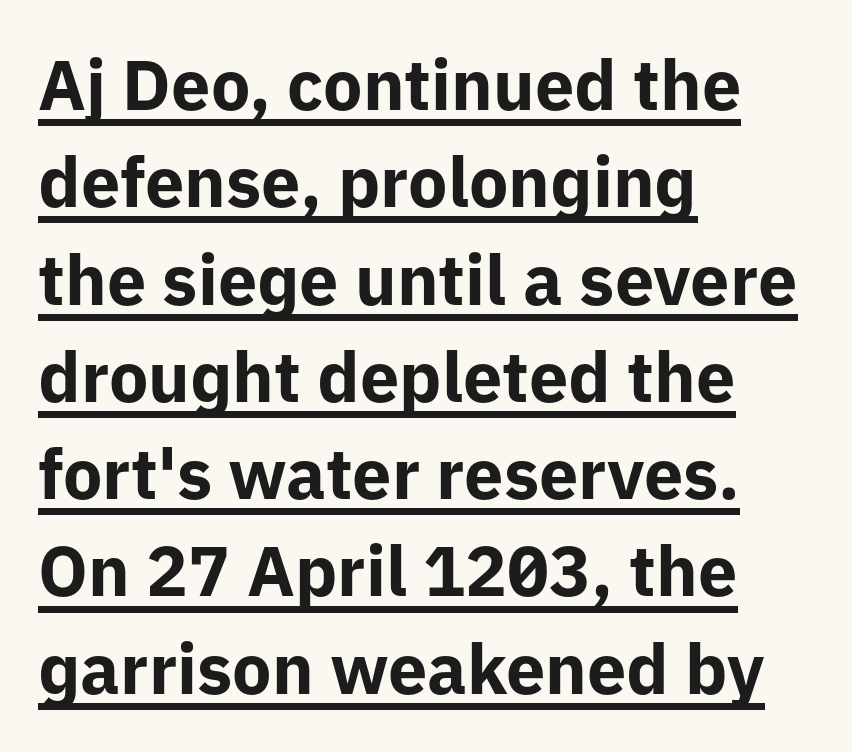
Q: Is the text bold? A: Yes.
Q: Is the text italic (slanted)? A: No, it is upright.
Q: Is the typeface a serif or a sans-serif typeface? A: Sans-serif.
Q: Is the text underlined? A: Yes.
Q: How is the paragraph aligned? A: Left-aligned.
Q: Is the spacing between letters normal or unusually wide? A: Normal.
Q: Is the spacing between lines tight, normal or loose? A: Normal.
Q: Width (condensed, normal, or wide)? A: Normal.
Q: Stroke contrast? A: Low.
Q: x-height? A: Medium.
Q: Monospaced? A: No.
